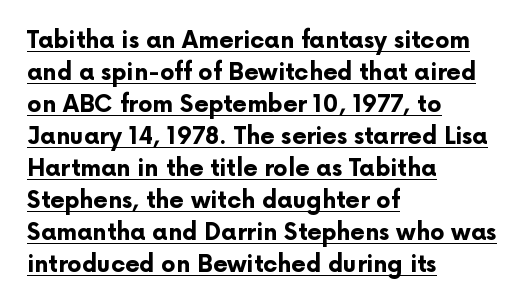
Emphasis by weight is at full strength: bold. Layout note: lines flush left. Students, note that the glyphs here touch the page at normal intervals. The letters stand straight up with perfectly vertical stems. In designer terms, the underline attribute is active on this setting. Successive baselines arrive at the customary interval.
